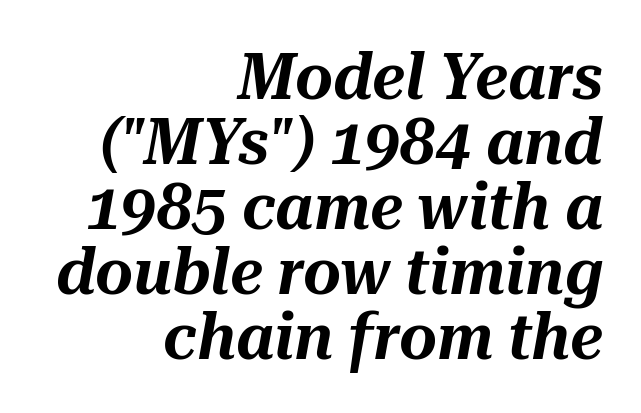
Q: Is the text italic (slanted)? A: Yes, it leans right by about 10 degrees.
Q: Is the text underlined? A: No.
Q: How is the paragraph aligned? A: Right-aligned.
Q: Is the spacing between letters normal or unusually wide? A: Normal.
Q: Is the spacing between lines tight, normal or loose? A: Tight.
Q: Width (condensed, normal, or wide)? A: Normal.
Q: Stroke contrast? A: Medium.
Q: x-height? A: Medium.
Q: Monospaced? A: No.
